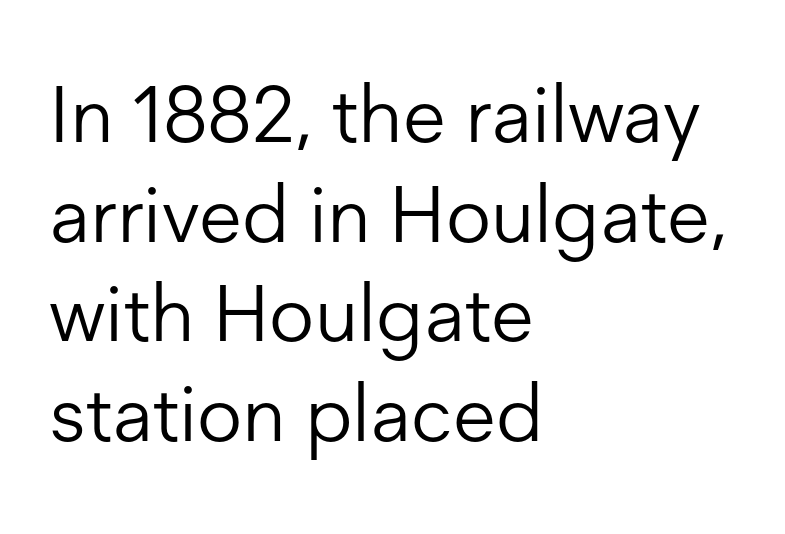
{"serif": "no", "italic": "no", "bold": "no", "weight": "light", "width": "normal", "stroke_contrast": "low", "x_height": "medium", "monospaced": "no", "underline": "no", "align": "left", "line_spacing": "normal", "line_spacing_ratio": 1.26, "letter_spacing": "normal", "letter_spacing_em": 0.0, "glyph_px": 79}
